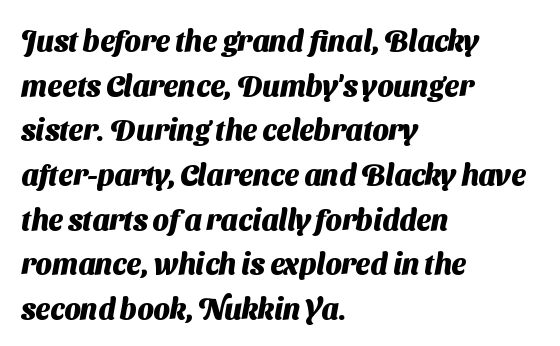
The image shows 29 px heavy sans-serif type; set left-aligned, normal line spacing (1.54x), normal letter spacing, not underlined; medium stroke contrast and a medium x-height.
